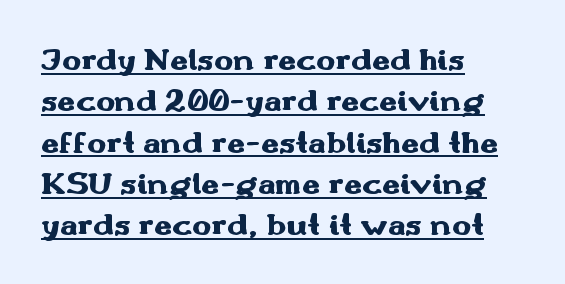
{"serif": "no", "italic": "no", "bold": "yes", "weight": "heavy", "width": "wide", "stroke_contrast": "medium", "x_height": "small", "monospaced": "no", "underline": "yes", "align": "left", "line_spacing": "normal", "line_spacing_ratio": 1.29, "letter_spacing": "normal", "letter_spacing_em": 0.0, "glyph_px": 32}
